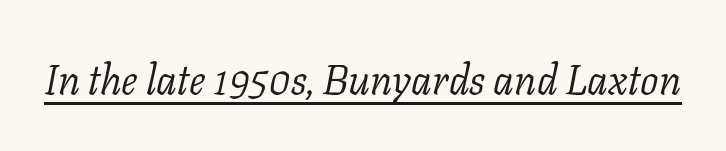
Old-style or modern, the face here clearly has serifs. Does the lettering tilt? It does — this is italic. Stem width sits at or under what a default text font uses. Decoration check: the copy is underlined. A typesetter would call this zero additional tracking. Think of a printed novel: that variable character pitch is what you see here.
